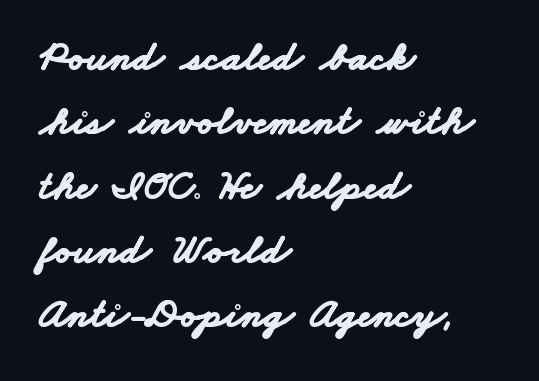
Q: Is the text bold? A: Yes.
Q: Is the typeface a serif or a sans-serif typeface? A: Sans-serif.
Q: Is the text underlined? A: No.
Q: How is the paragraph aligned? A: Left-aligned.
Q: Is the spacing between letters normal or unusually wide? A: Normal.
Q: Is the spacing between lines tight, normal or loose? A: Normal.
Q: Width (condensed, normal, or wide)? A: Wide.
Q: Stroke contrast? A: Low.
Q: x-height? A: Small.
Q: Monospaced? A: No.
